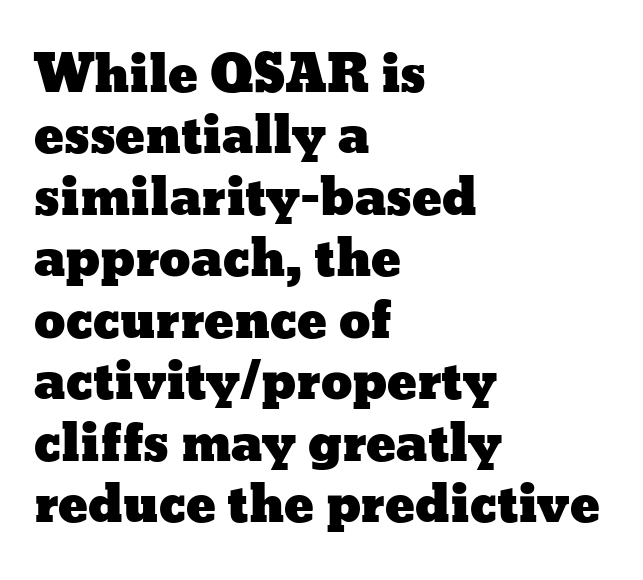
The image shows 50 px wide type, upright; set left-aligned, line spacing 1.23x, normal letter spacing, not underlined; low stroke contrast and a medium x-height.
